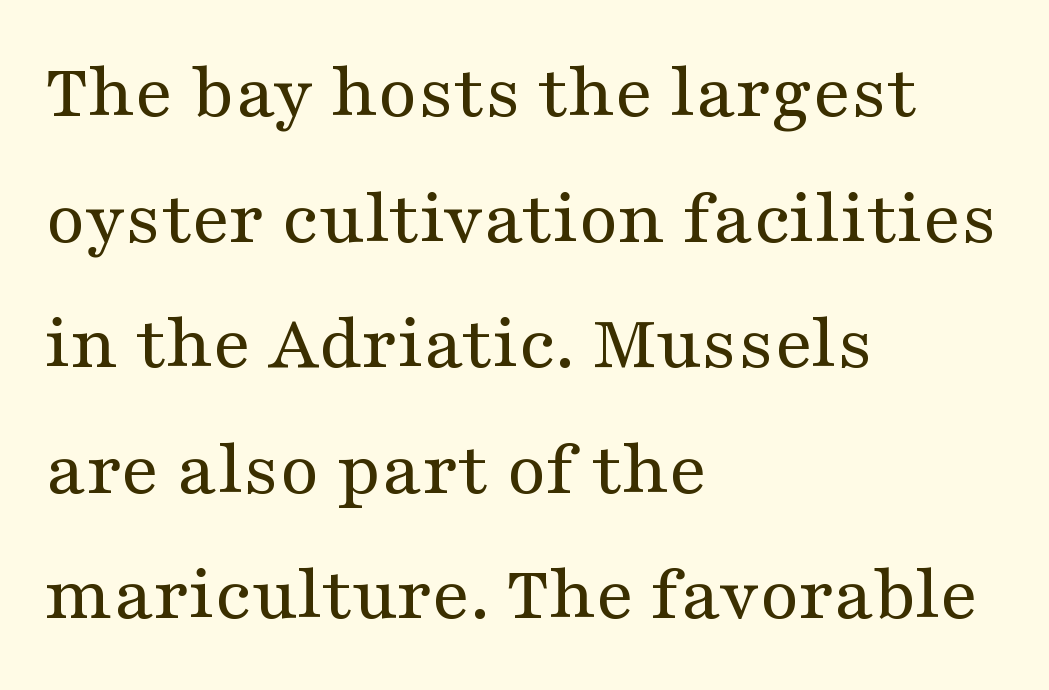
Q: Is the text bold? A: No.
Q: Is the text italic (slanted)? A: No, it is upright.
Q: Is the typeface a serif or a sans-serif typeface? A: Serif.
Q: Is the text underlined? A: No.
Q: How is the paragraph aligned? A: Left-aligned.
Q: Is the spacing between letters normal or unusually wide? A: Normal.
Q: Is the spacing between lines tight, normal or loose? A: Normal.
Q: Width (condensed, normal, or wide)? A: Wide.
Q: Stroke contrast? A: Medium.
Q: x-height? A: Medium.
Q: Monospaced? A: No.
